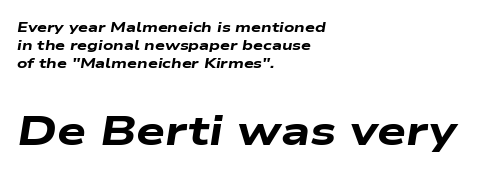
The image shows 41 px heavy, wide type, italic (leaning right); set left-aligned, normal line spacing (1.27x), normal letter spacing, not underlined; the second (bottom) block is 2.93x larger; low stroke contrast and a medium x-height.
